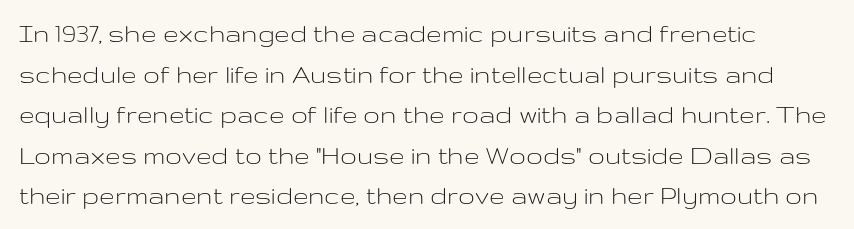
Q: Is the text bold? A: No.
Q: Is the text italic (slanted)? A: No, it is upright.
Q: Is the typeface a serif or a sans-serif typeface? A: Sans-serif.
Q: Is the text underlined? A: No.
Q: Is the spacing between letters normal or unusually wide? A: Normal.
Q: Is the spacing between lines tight, normal or loose? A: Normal.
Q: Width (condensed, normal, or wide)? A: Wide.
Q: Stroke contrast? A: Low.
Q: x-height? A: Medium.
Q: Monospaced? A: No.
